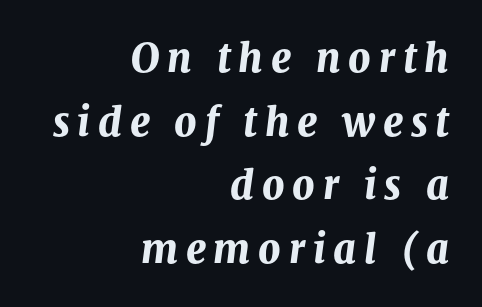
Is this a fixed-width face? No — the glyphs have proportional, varying widths. How are the letters spaced? Widely, with obvious added tracking. The passage shown is emphatically bold. Where is the straight margin? On the right. Anything drawn beneath the words? Only blank space. Slant detected: the letters are inclined.
